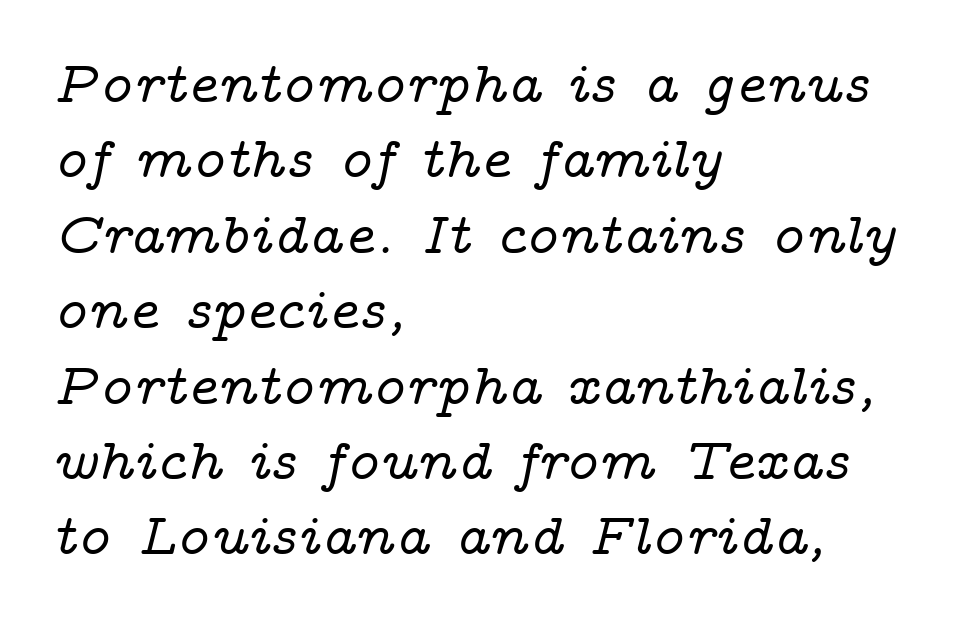
Q: Is the text italic (slanted)? A: Yes, it leans right by about 14 degrees.
Q: Is the typeface a serif or a sans-serif typeface? A: Serif.
Q: Is the text underlined? A: No.
Q: How is the paragraph aligned? A: Left-aligned.
Q: Is the spacing between letters normal or unusually wide? A: Normal.
Q: Is the spacing between lines tight, normal or loose? A: Normal.
Q: Width (condensed, normal, or wide)? A: Wide.
Q: Stroke contrast? A: Low.
Q: x-height? A: Medium.
Q: Monospaced? A: No.
